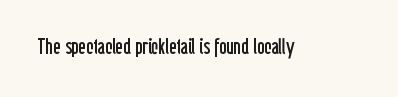
The space directly below the letters is spotless. Quick note: not italic, upright. The line texture is even and compact thanks to regular tracking. These glyphs show unthickened strokes, regular width or finer.
